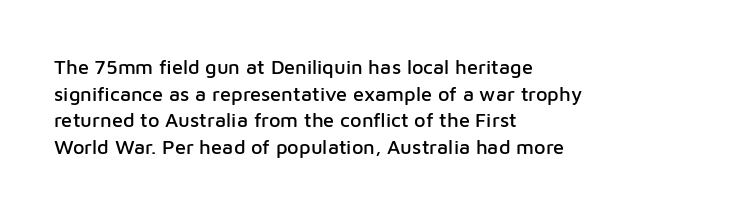
{"italic": "no", "underline": "no", "align": "left", "line_spacing": "normal", "line_spacing_ratio": 1.33, "letter_spacing": "normal", "letter_spacing_em": 0.0, "glyph_px": 20}
